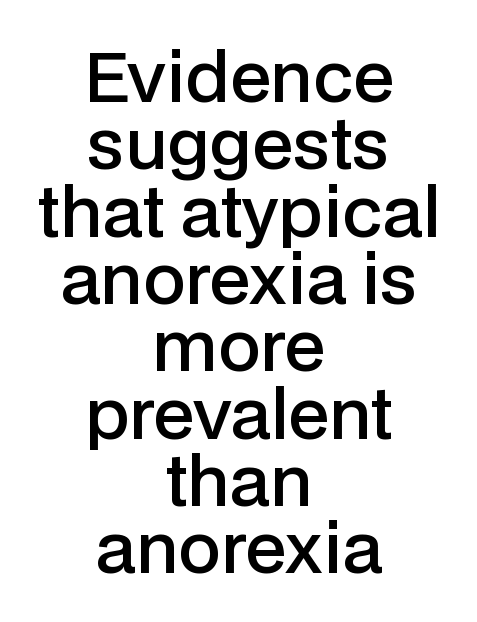
Bold? Not quite — semibold, heavier than regular but stopping short. The passage shown has conventional tracking throughout. Nope, not italic — everything's standing straight. A student would call this center alignment; a typographer would say set centered.
